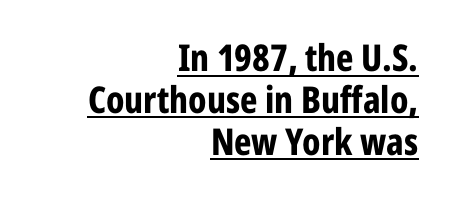
The image shows 37 px bold, condensed sans-serif type, upright; set right-aligned, tight line spacing (1.13x), normal letter spacing, underlined; low stroke contrast and a medium x-height.
